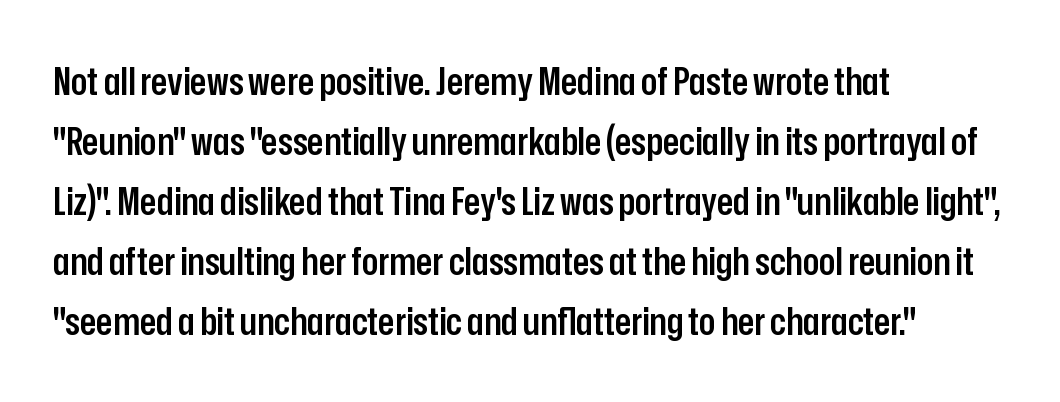
Q: Is the text bold? A: Semi-bold.
Q: Is the text italic (slanted)? A: No, it is upright.
Q: Is the typeface a serif or a sans-serif typeface? A: Sans-serif.
Q: Is the text underlined? A: No.
Q: How is the paragraph aligned? A: Left-aligned.
Q: Is the spacing between letters normal or unusually wide? A: Normal.
Q: Is the spacing between lines tight, normal or loose? A: Normal.
Q: Width (condensed, normal, or wide)? A: Condensed.
Q: Stroke contrast? A: Low.
Q: x-height? A: Medium.
Q: Monospaced? A: No.
